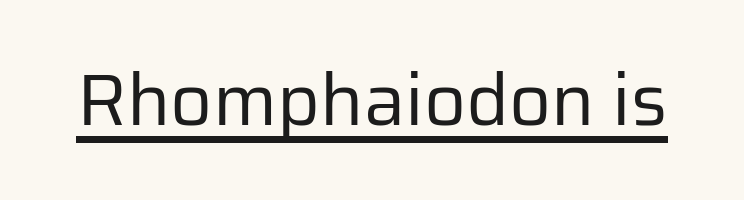
Q: Is the text bold? A: No.
Q: Is the text italic (slanted)? A: No, it is upright.
Q: Is the typeface a serif or a sans-serif typeface? A: Sans-serif.
Q: Is the text underlined? A: Yes.
Q: Is the spacing between letters normal or unusually wide? A: Normal.
Q: Width (condensed, normal, or wide)? A: Normal.
Q: Stroke contrast? A: Low.
Q: x-height? A: Medium.
Q: Monospaced? A: No.
